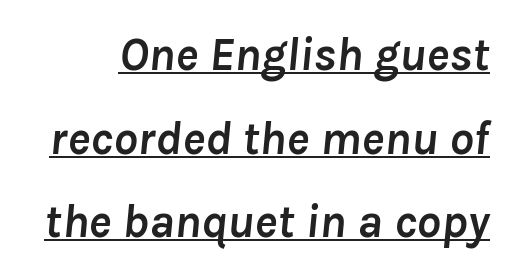
Words appear dense and cohesive because spacing is normal. Every word sits above its own underline. Compared with ordinary roman type, these characters are visibly tilted. Strong, thick strokes mark this as bold type. The rendering uses natural spacing where letterforms have individual widths.
